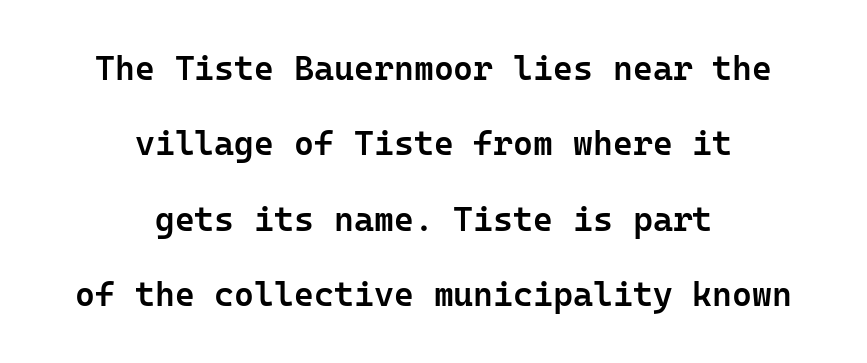
{"serif": "no", "italic": "no", "bold": "semi", "weight": "semibold", "width": "normal", "stroke_contrast": "low", "x_height": "medium", "monospaced": "yes", "underline": "no", "align": "center", "line_spacing": "loose", "line_spacing_ratio": 2.22, "letter_spacing": "normal", "letter_spacing_em": 0.0, "glyph_px": 34}
